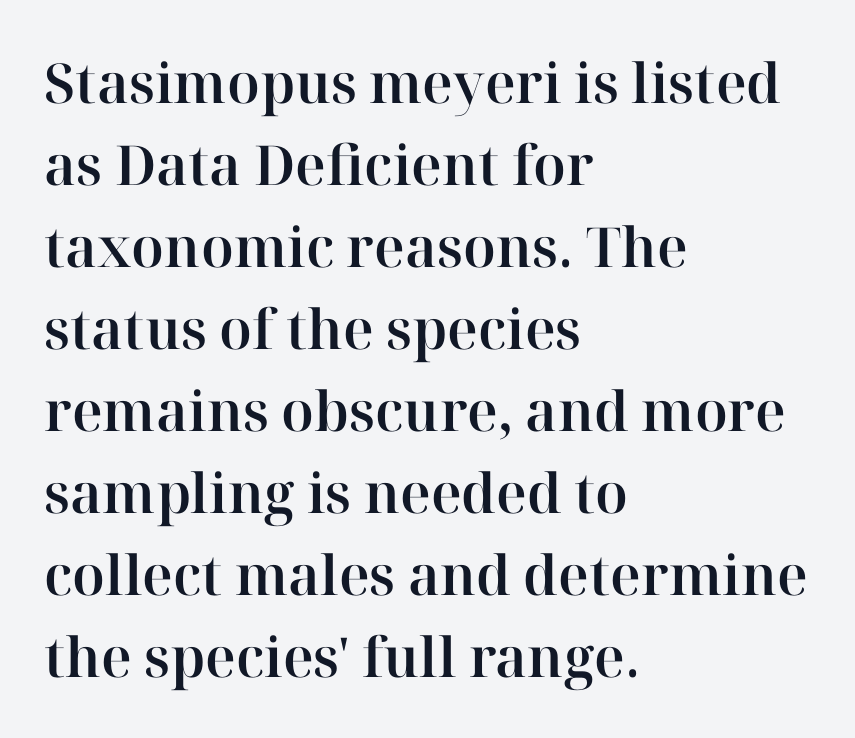
Plain, unruled lines of type. The type is set solid horizontally, with unmodified tracking. These lines stack with their left ends in a neat column. Leading matches the norm, producing a regular column. Is this a sans? No — the strokes have serifs.
